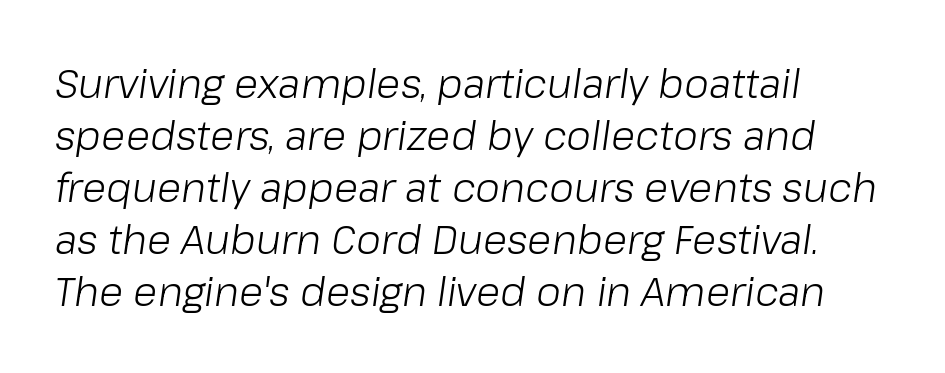
The image shows 40 px light type, italic (leaning right); set left-aligned, normal line spacing (1.3x), normal letter spacing, not underlined; low stroke contrast and a medium x-height.
